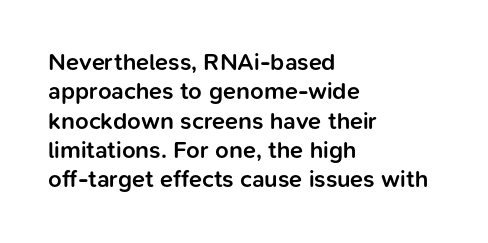
This rendering leaves character spacing at its baseline value. The gap between lines stays unmarked. Characters remain perfectly vertical along every line. The compositor pushed each line to the left boundary.
